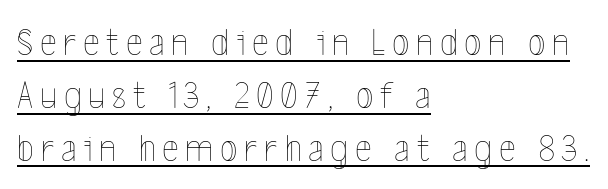
{"italic": "no", "bold": "no", "weight": "thin", "width": "condensed", "x_height": "medium", "monospaced": "no", "underline": "yes", "align": "left", "line_spacing": "normal", "line_spacing_ratio": 1.32, "glyph_px": 40}
